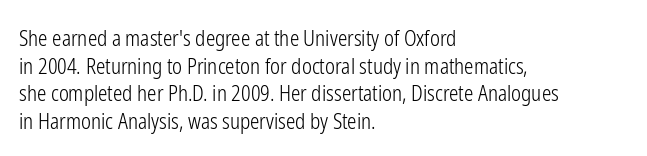
{"italic": "no", "bold": "no", "underline": "no", "align": "left", "line_spacing": "normal", "line_spacing_ratio": 1.31, "letter_spacing": "normal", "letter_spacing_em": 0.0, "glyph_px": 21}
